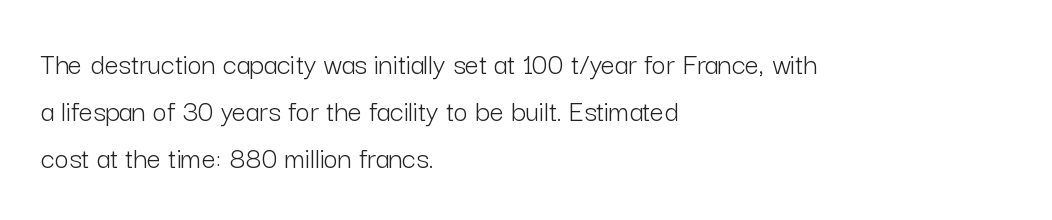
{"serif": "no", "italic": "no", "bold": "no", "weight": "light", "width": "normal", "stroke_contrast": "low", "x_height": "medium", "monospaced": "no", "underline": "no", "align": "left", "line_spacing": "normal", "line_spacing_ratio": 1.52, "letter_spacing": "normal", "letter_spacing_em": 0.0, "glyph_px": 31}
